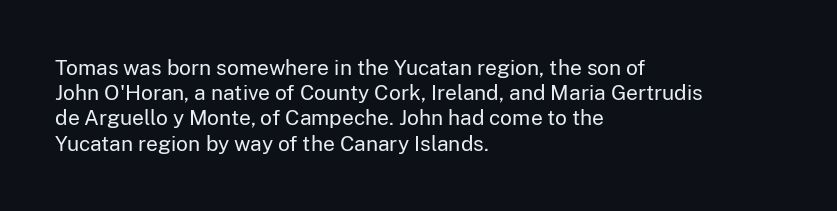
The letterforms sit shoulder to shoulder at normal distance. Typeset ragged right — the left edge is the straight one. The lettering holds an erect, upright posture throughout. Vertical stems look standard width or narrower in stroke. Beneath every word, the page is bare.
